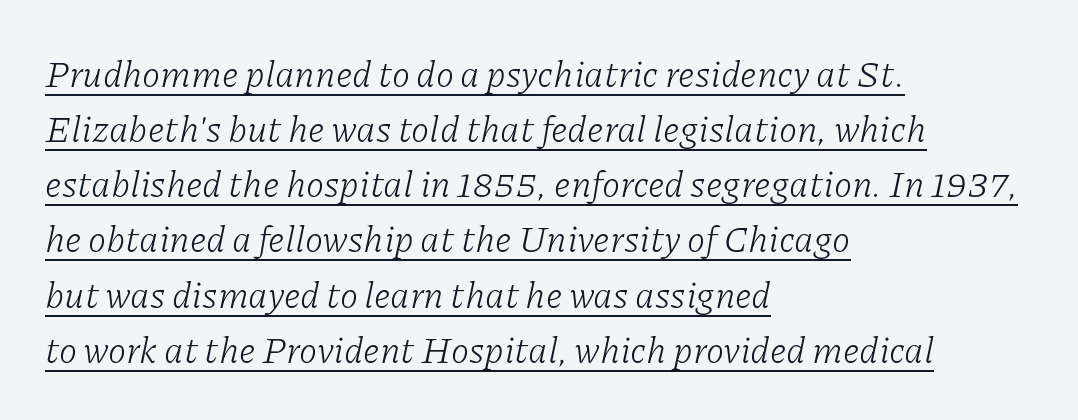
The image shows 37 px light serif type, italic (leaning right); set left-aligned, normal line spacing (1.49x), normal letter spacing, underlined; low stroke contrast and a medium x-height.
